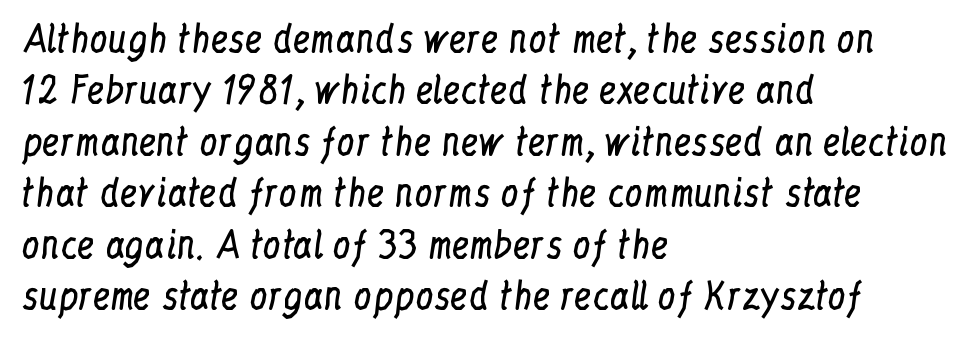
{"serif": "yes", "bold": "no", "weight": "regular", "width": "condensed", "stroke_contrast": "low", "x_height": "medium", "monospaced": "no", "underline": "no", "align": "left", "line_spacing": "normal", "line_spacing_ratio": 1.43, "letter_spacing": "normal", "letter_spacing_em": 0.0, "glyph_px": 36}
